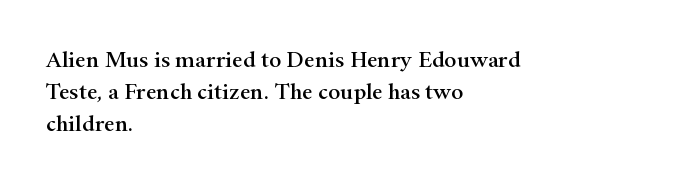
These lines are set flush left with a ragged right edge. Nope, not italic — everything's standing straight. Observe the ordinary spacing: letters are neighbours, not strangers. Vertically, the passage feels balanced, rows spaced as you'd expect. Has an underline been added? It has not.
